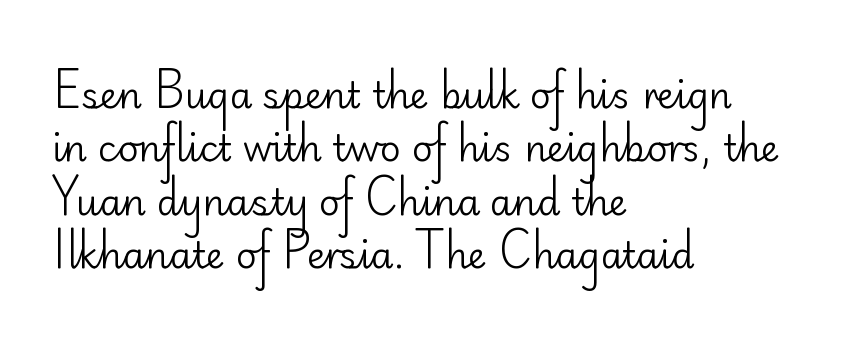
Q: Is the text bold? A: No.
Q: Is the text italic (slanted)? A: No, it is upright.
Q: Is the typeface a serif or a sans-serif typeface? A: Sans-serif.
Q: Is the text underlined? A: No.
Q: How is the paragraph aligned? A: Left-aligned.
Q: Is the spacing between letters normal or unusually wide? A: Normal.
Q: Is the spacing between lines tight, normal or loose? A: Normal.
Q: Width (condensed, normal, or wide)? A: Normal.
Q: Stroke contrast? A: Low.
Q: x-height? A: Small.
Q: Monospaced? A: No.
